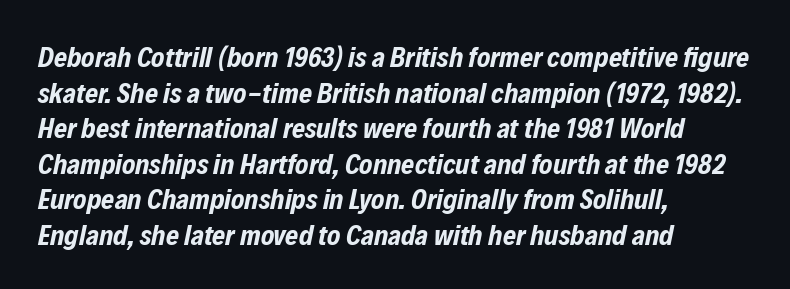
Line beginnings align vertically; line endings do not. Any mark beneath the type? The region is blank. Notice how thick the strokes are: this is what a full bold looks like. Honestly, the row spacing looks completely unremarkable. Style check: oblique. Character widths vary here, with narrow letters taking less room than wide ones.
